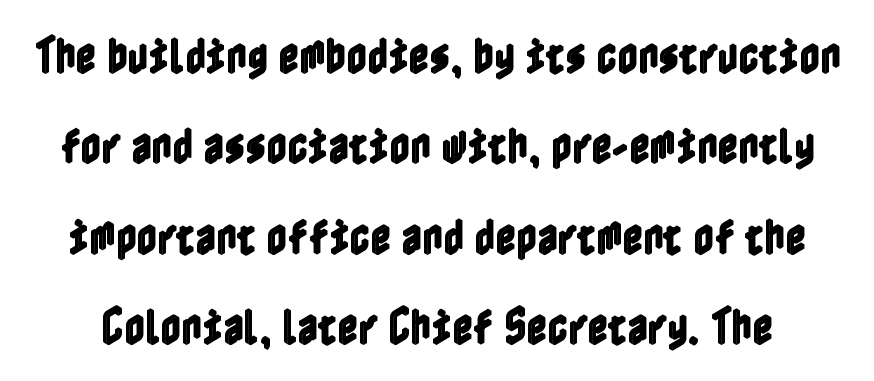
Q: Is the text italic (slanted)? A: No, it is upright.
Q: Is the text underlined? A: No.
Q: Is the spacing between letters normal or unusually wide? A: Normal.
Q: Is the spacing between lines tight, normal or loose? A: Loose.
Q: Width (condensed, normal, or wide)? A: Condensed.
Q: x-height? A: Medium.
